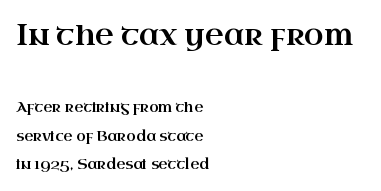
{"serif": "yes", "italic": "no", "width": "wide", "stroke_contrast": "high", "x_height": "small", "monospaced": "no", "underline": "no", "align": "left", "line_spacing": "loose", "line_spacing_ratio": 2.04, "letter_spacing": "normal", "letter_spacing_em": 0.0, "larger_block": "first", "size_ratio": 2.07, "glyph_px": 29}
